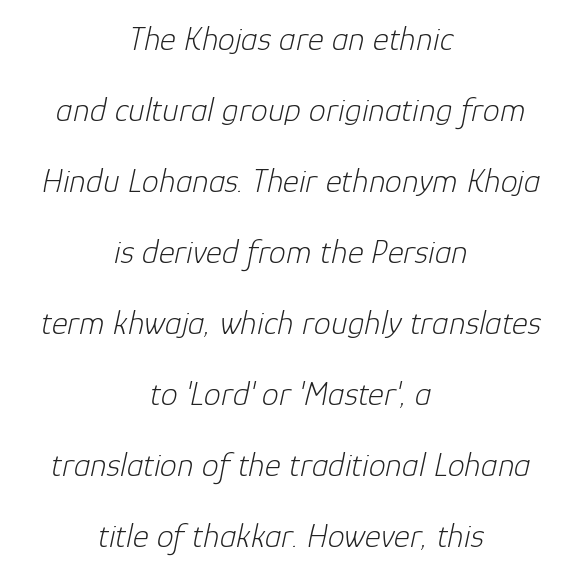
{"italic": "yes", "lean": "right", "slant_degrees": 12, "bold": "no", "weight": "light", "width": "normal", "stroke_contrast": "low", "x_height": "medium", "monospaced": "no", "underline": "no", "align": "center", "line_spacing": "loose", "line_spacing_ratio": 2.09, "letter_spacing": "normal", "letter_spacing_em": 0.0, "glyph_px": 34}
